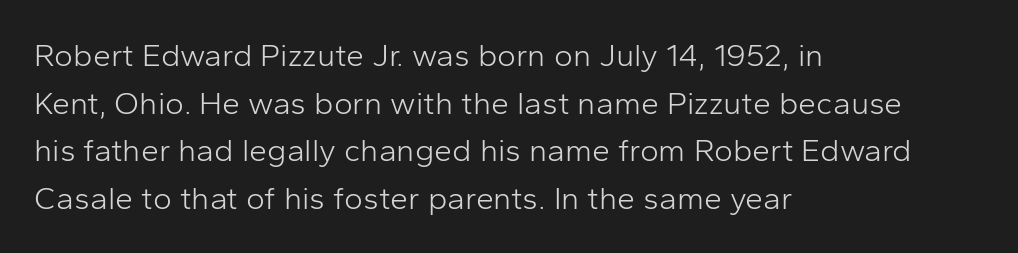
The image shows 32 px light sans-serif type, upright; set left-aligned, normal line spacing (1.49x), normal letter spacing, not underlined; low stroke contrast and a medium x-height.
